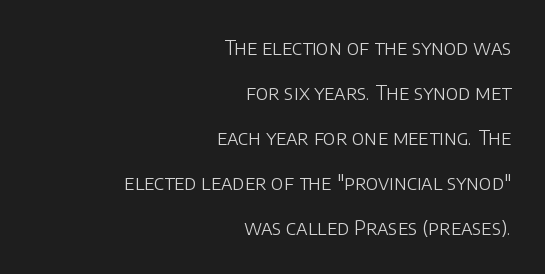
Q: Is the text bold? A: No.
Q: Is the text italic (slanted)? A: No, it is upright.
Q: Is the text underlined? A: No.
Q: How is the paragraph aligned? A: Right-aligned.
Q: Is the spacing between letters normal or unusually wide? A: Normal.
Q: Is the spacing between lines tight, normal or loose? A: Loose.
